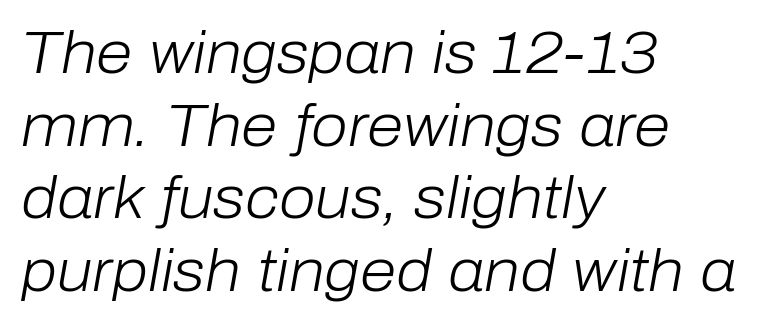
{"italic": "yes", "lean": "right", "slant_degrees": 10, "bold": "no", "weight": "light", "width": "normal", "stroke_contrast": "low", "x_height": "medium", "monospaced": "no", "underline": "no", "align": "left", "line_spacing_ratio": 1.23, "letter_spacing": "normal", "letter_spacing_em": 0.0, "glyph_px": 59}
